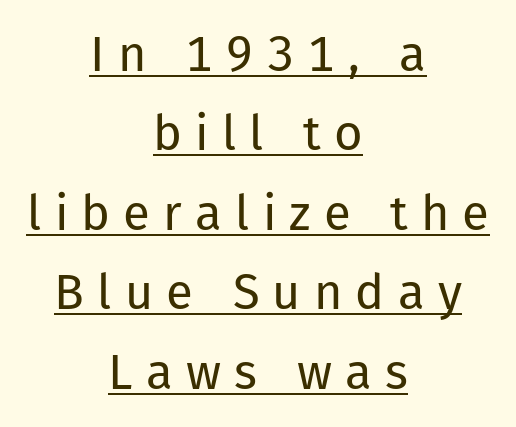
Q: Is the text bold? A: No.
Q: Is the text italic (slanted)? A: No, it is upright.
Q: Is the typeface a serif or a sans-serif typeface? A: Sans-serif.
Q: Is the text underlined? A: Yes.
Q: How is the paragraph aligned? A: Centered.
Q: Is the spacing between letters normal or unusually wide? A: Unusually wide.
Q: Is the spacing between lines tight, normal or loose? A: Normal.
Q: Width (condensed, normal, or wide)? A: Normal.
Q: Stroke contrast? A: Low.
Q: x-height? A: Medium.
Q: Monospaced? A: No.
